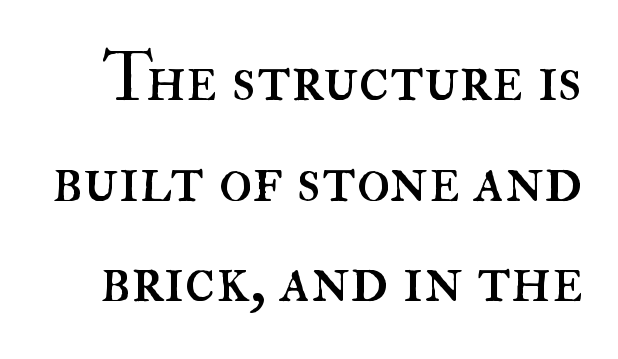
{"italic": "no", "bold": "no", "weight": "regular", "width": "normal", "stroke_contrast": "high", "x_height": "small", "monospaced": "no", "underline": "no", "line_spacing": "normal", "line_spacing_ratio": 1.46, "letter_spacing": "normal", "letter_spacing_em": 0.0, "glyph_px": 69}
